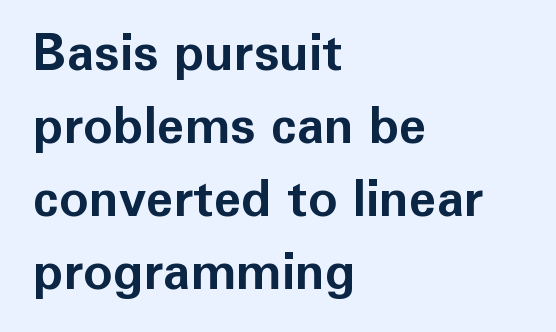
The image shows 50 px bold sans-serif type, upright; set left-aligned, normal line spacing (1.46x), normal letter spacing, not underlined; low stroke contrast and a medium x-height.
